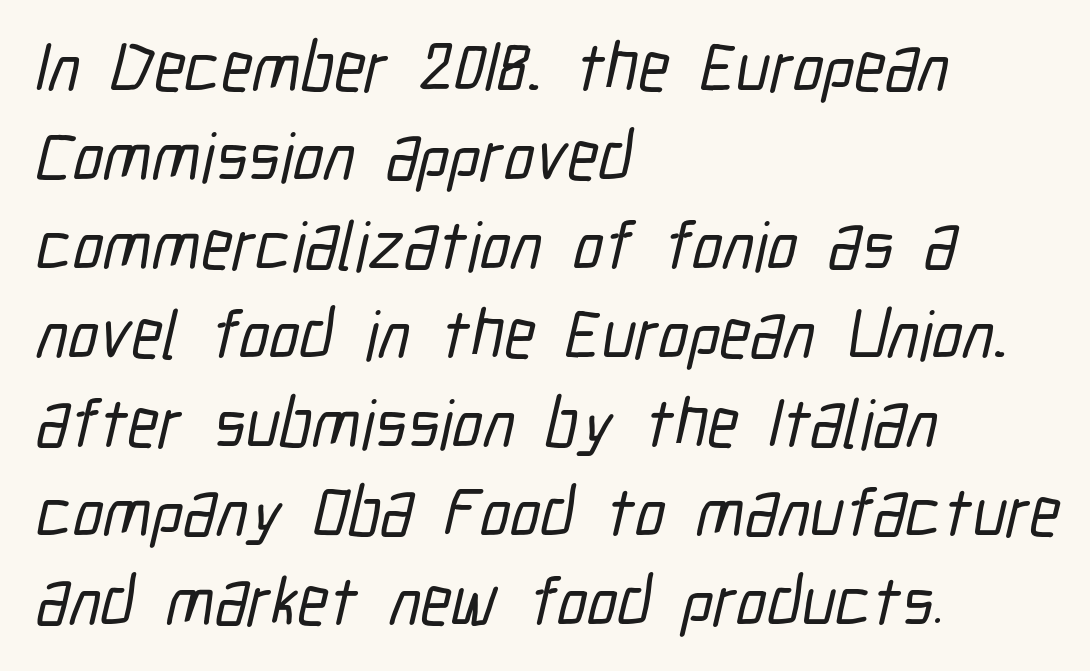
Q: Is the typeface a serif or a sans-serif typeface? A: Sans-serif.
Q: Is the text underlined? A: No.
Q: How is the paragraph aligned? A: Left-aligned.
Q: Is the spacing between letters normal or unusually wide? A: Normal.
Q: Is the spacing between lines tight, normal or loose? A: Normal.
Q: Width (condensed, normal, or wide)? A: Condensed.
Q: Stroke contrast? A: Low.
Q: x-height? A: Medium.
Q: Monospaced? A: No.
